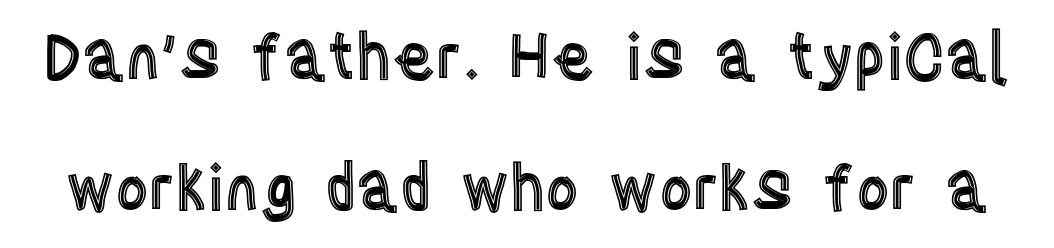
Q: Is the text italic (slanted)? A: No, it is upright.
Q: Is the text underlined? A: No.
Q: Is the spacing between letters normal or unusually wide? A: Normal.
Q: Is the spacing between lines tight, normal or loose? A: Loose.
Q: Width (condensed, normal, or wide)? A: Condensed.
Q: x-height? A: Large.
Q: Monospaced? A: No.
